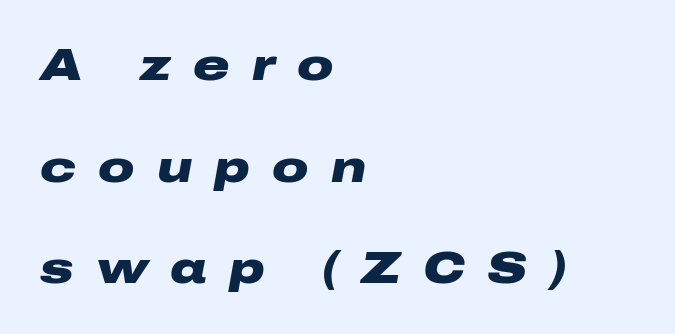
There's an unmistakable incline to the writing here. Spacing verdict: proportional, widths tailored to each character. Each word looks stretched out because of the extra space between its letters. Heavy-handed strokes throughout: this text is bold.
